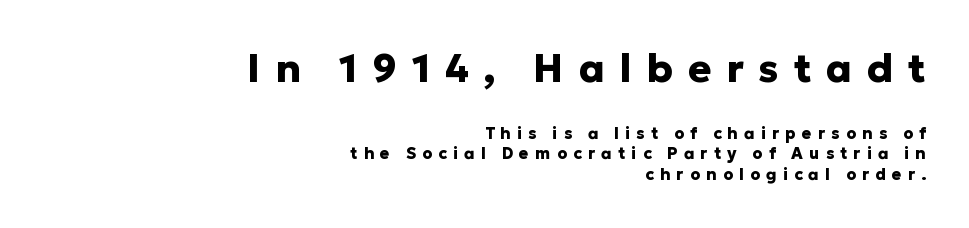
The image shows 39 px heavy sans-serif type, upright; set right-aligned, normal line spacing (1.26x), unusually wide letter spacing (+0.38 em), not underlined; the first (top) block is 2.44x larger; low stroke contrast and a medium x-height.
